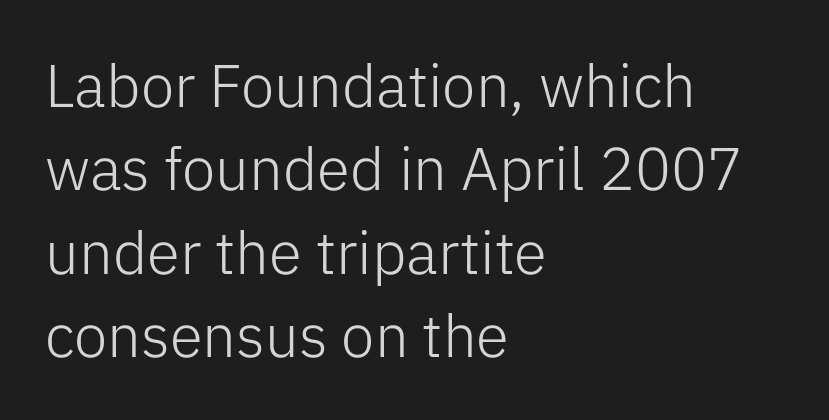
The strip under each line holds only bare page. Unbolded letterforms with no extra heft. The type is set solid horizontally, with unmodified tracking. This rendering uses left alignment, leaving the right contour irregular. The designer left line spacing at the default.
